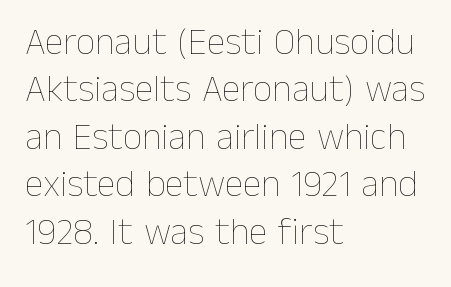
The image shows 38 px thin type, upright; set left-aligned, normal line spacing (1.25x), normal letter spacing, not underlined; low stroke contrast and a medium x-height.
